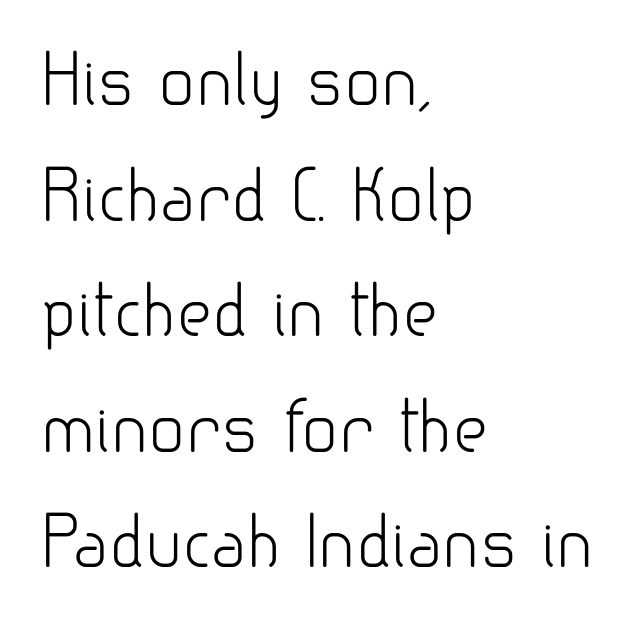
Q: Is the text bold? A: No.
Q: Is the text italic (slanted)? A: No, it is upright.
Q: Is the typeface a serif or a sans-serif typeface? A: Sans-serif.
Q: Is the text underlined? A: No.
Q: How is the paragraph aligned? A: Left-aligned.
Q: Is the spacing between letters normal or unusually wide? A: Normal.
Q: Is the spacing between lines tight, normal or loose? A: Normal.
Q: Width (condensed, normal, or wide)? A: Normal.
Q: Stroke contrast? A: Low.
Q: x-height? A: Small.
Q: Monospaced? A: No.
